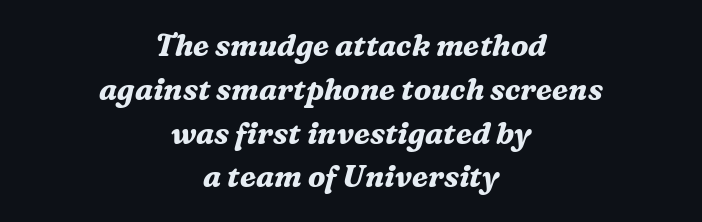
The image shows 30 px bold serif type, italic (leaning right); set centered, normal line spacing (1.46x), normal letter spacing, not underlined; medium stroke contrast and a medium x-height.
